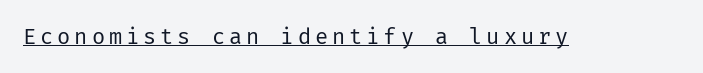
Q: Is the text bold? A: No.
Q: Is the text italic (slanted)? A: No, it is upright.
Q: Is the text underlined? A: Yes.
